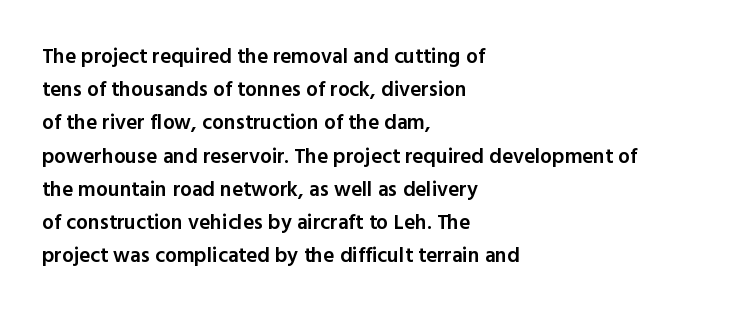
{"italic": "no", "bold": "semi", "underline": "no", "align": "left", "line_spacing": "normal", "line_spacing_ratio": 1.58, "letter_spacing": "normal", "letter_spacing_em": 0.0, "glyph_px": 21}
